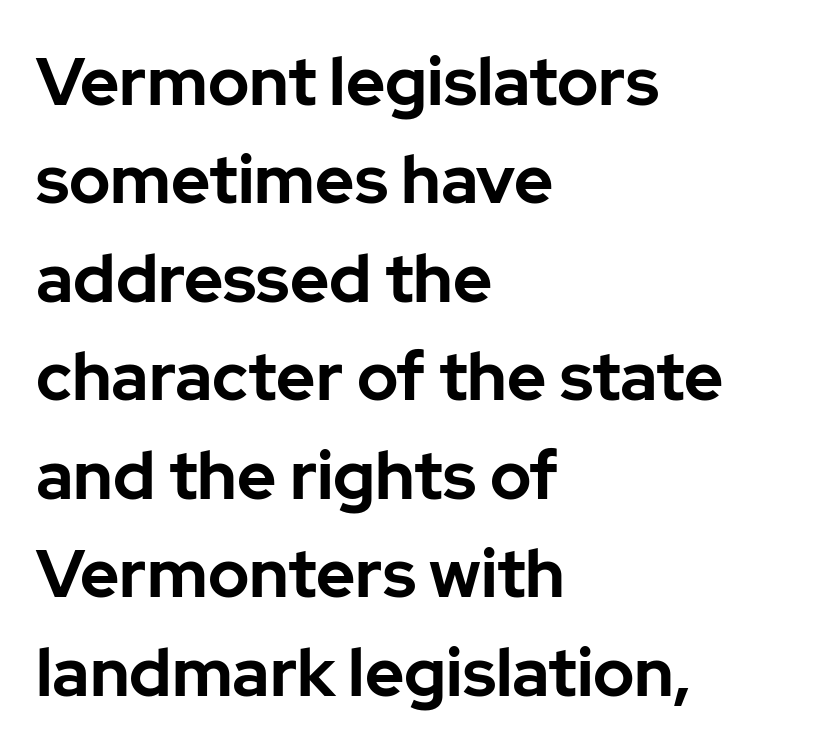
Notice how the passage keeps a crisp vertical edge on the left only. This sample uses an upright cut, with every glyph sitting square on the baseline. How are the letters spaced? Ordinarily, with no added tracking. Descenders hang freely into open space. Are there feet on the stems? There aren't — it's a sans.
